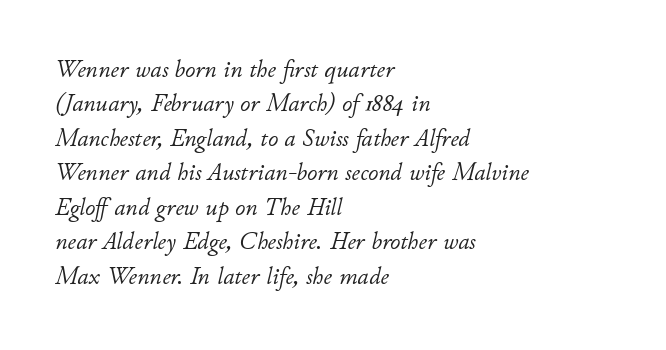
{"italic": "yes", "lean": "right", "slant_degrees": 11, "bold": "no", "underline": "no", "align": "left", "line_spacing": "normal", "line_spacing_ratio": 1.38, "letter_spacing": "normal", "letter_spacing_em": 0.0, "glyph_px": 25}
